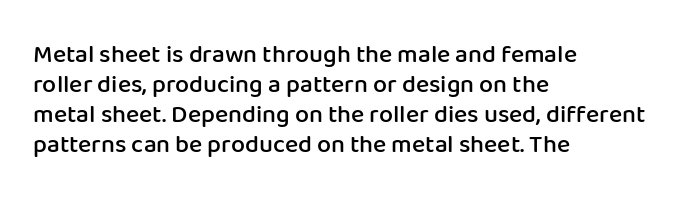
The rendering uses a semibold face; strokes are thickened but not to full bold. Horizontal alignment here is leftward, the default for most running prose. Nope, not italic — everything's standing straight. The letterforms sit shoulder to shoulder at normal distance.
